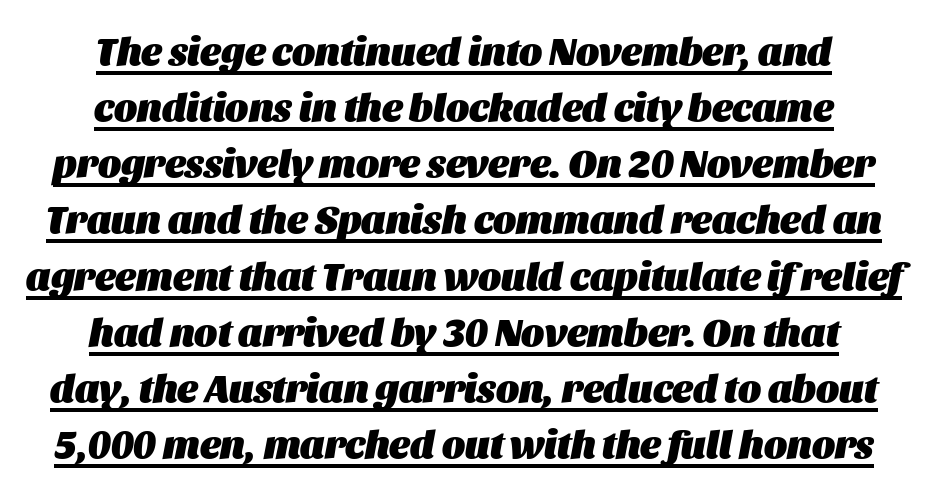
Q: Is the text bold? A: Yes.
Q: Is the text italic (slanted)? A: Yes, it leans right by about 11 degrees.
Q: Is the text underlined? A: Yes.
Q: How is the paragraph aligned? A: Centered.
Q: Is the spacing between letters normal or unusually wide? A: Normal.
Q: Is the spacing between lines tight, normal or loose? A: Normal.
Q: Width (condensed, normal, or wide)? A: Normal.
Q: Stroke contrast? A: Medium.
Q: x-height? A: Large.
Q: Monospaced? A: No.
